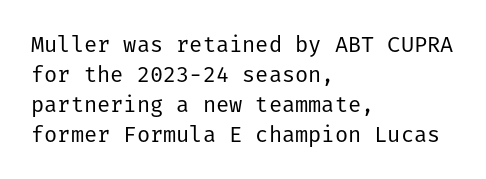
Reading down the column, the eye jumps a familiar distance to each next line. Left-aligned paragraph, ragged on the right. Check under the words: just untouched page. Nope, not italic — everything's standing straight.
